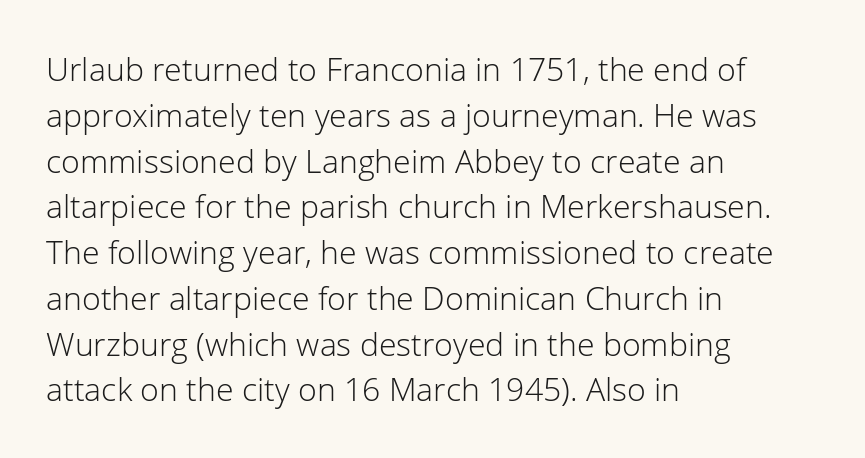
Q: Is the text bold? A: No.
Q: Is the text italic (slanted)? A: No, it is upright.
Q: Is the typeface a serif or a sans-serif typeface? A: Sans-serif.
Q: Is the text underlined? A: No.
Q: How is the paragraph aligned? A: Left-aligned.
Q: Is the spacing between letters normal or unusually wide? A: Normal.
Q: Is the spacing between lines tight, normal or loose? A: Normal.
Q: Width (condensed, normal, or wide)? A: Normal.
Q: Stroke contrast? A: Low.
Q: x-height? A: Medium.
Q: Monospaced? A: No.
